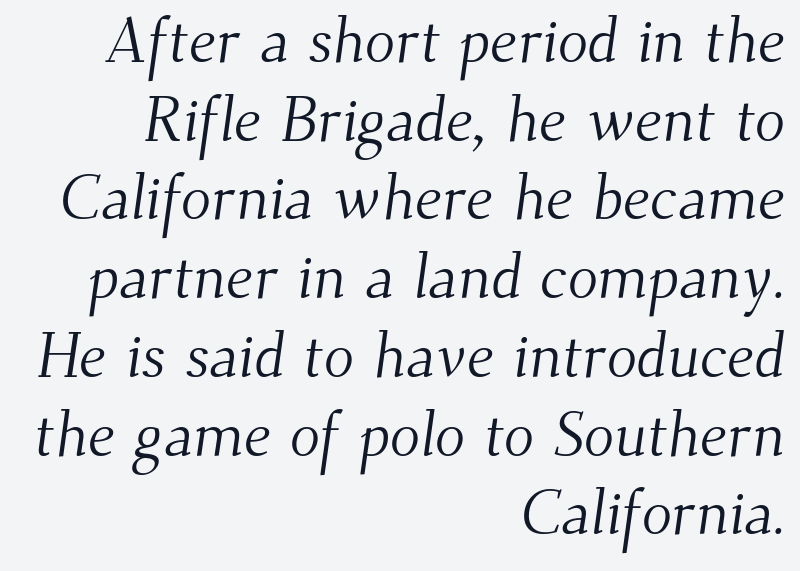
{"serif": "yes", "bold": "no", "weight": "light", "width": "normal", "stroke_contrast": "medium", "x_height": "small", "monospaced": "no", "underline": "no", "align": "right", "line_spacing": "normal", "line_spacing_ratio": 1.25, "letter_spacing": "normal", "letter_spacing_em": 0.0, "glyph_px": 63}
